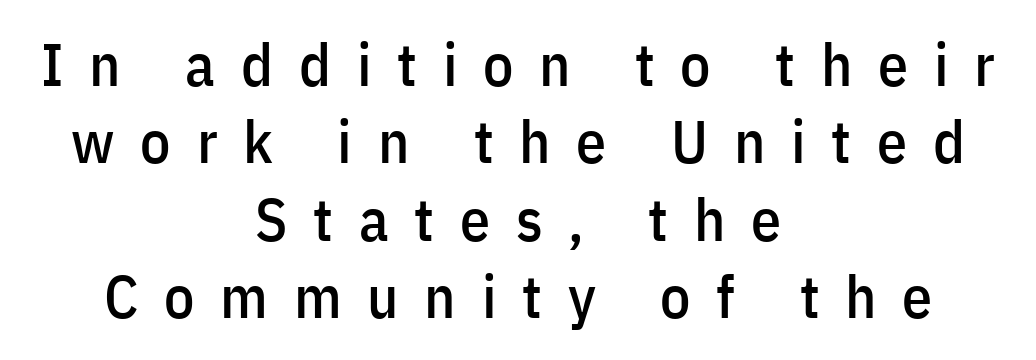
Spacing verdict: proportional, widths tailored to each character. Short note: letters widely spaced. Honestly, the row spacing looks completely unremarkable. The strip under each line holds only bare page. The font's upright variant was chosen for this text. The rendering shows plain stroke endings on the letterforms — a sans-serif design.
